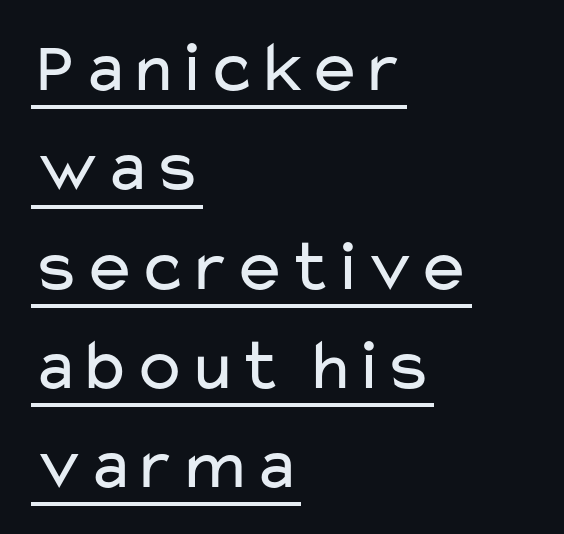
The image shows 73 px regular-weight, wide sans-serif type, upright; set left-aligned, normal line spacing (1.36x), normal letter spacing, underlined; low stroke contrast and a medium x-height.
